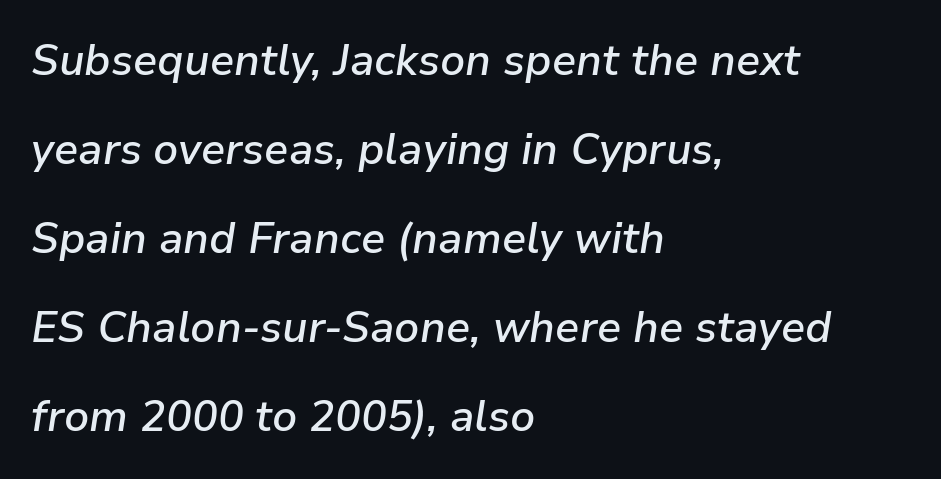
The image shows 43 px semibold type, italic (leaning right); set left-aligned, loose line spacing (2.07x), normal letter spacing, not underlined; low stroke contrast and a medium x-height.
